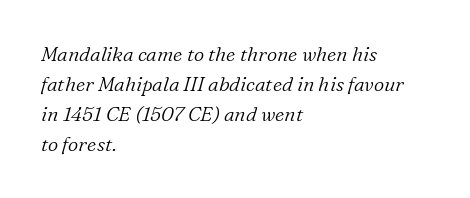
{"italic": "yes", "lean": "right", "slant_degrees": 16, "bold": "no", "underline": "no", "align": "left", "line_spacing": "normal", "line_spacing_ratio": 1.5, "letter_spacing": "normal", "letter_spacing_em": 0.0, "glyph_px": 20}
